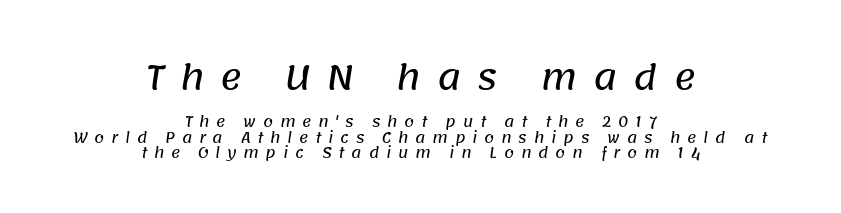
Q: Is the typeface a serif or a sans-serif typeface? A: Sans-serif.
Q: Is the text underlined? A: No.
Q: How is the paragraph aligned? A: Centered.
Q: Is the spacing between letters normal or unusually wide? A: Unusually wide.
Q: Is the spacing between lines tight, normal or loose? A: Tight.
Q: Which block of text is set in a larger size, the first (top) or the second (bottom)? A: The first (top) one.
Q: Width (condensed, normal, or wide)? A: Normal.
Q: Stroke contrast? A: Low.
Q: x-height? A: Large.
Q: Monospaced? A: No.
